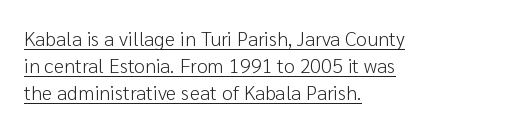
The image shows 20 px text type, upright; set left-aligned, normal line spacing (1.36x), normal letter spacing, underlined.
